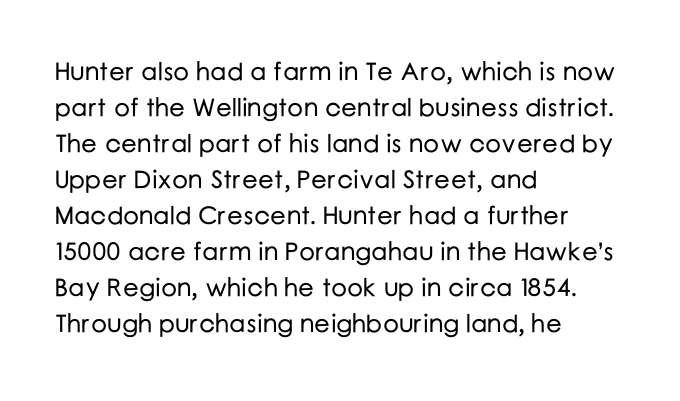
Q: Is the text italic (slanted)? A: No, it is upright.
Q: Is the text underlined? A: No.
Q: How is the paragraph aligned? A: Left-aligned.
Q: Is the spacing between letters normal or unusually wide? A: Normal.
Q: Is the spacing between lines tight, normal or loose? A: Normal.
